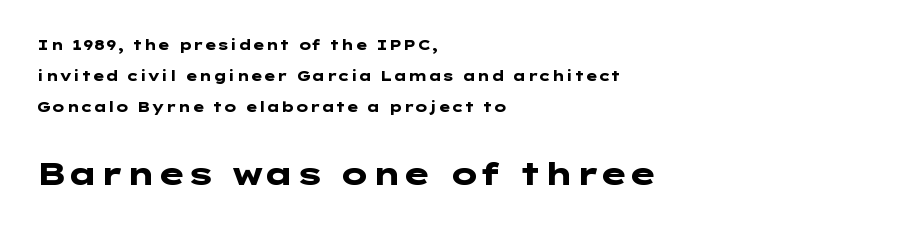
{"serif": "no", "italic": "no", "bold": "yes", "weight": "heavy", "width": "wide", "stroke_contrast": "low", "x_height": "medium", "underline": "no", "align": "left", "line_spacing": "loose", "line_spacing_ratio": 2.22, "letter_spacing": "normal", "letter_spacing_em": 0.0, "larger_block": "second", "size_ratio": 2.21, "glyph_px": 31}
